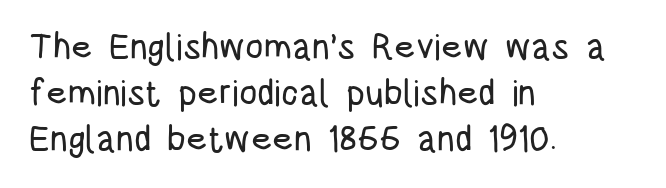
The image shows 36 px condensed sans-serif type, upright; set left-aligned, normal line spacing (1.28x), normal letter spacing, not underlined; low stroke contrast and a large x-height.
